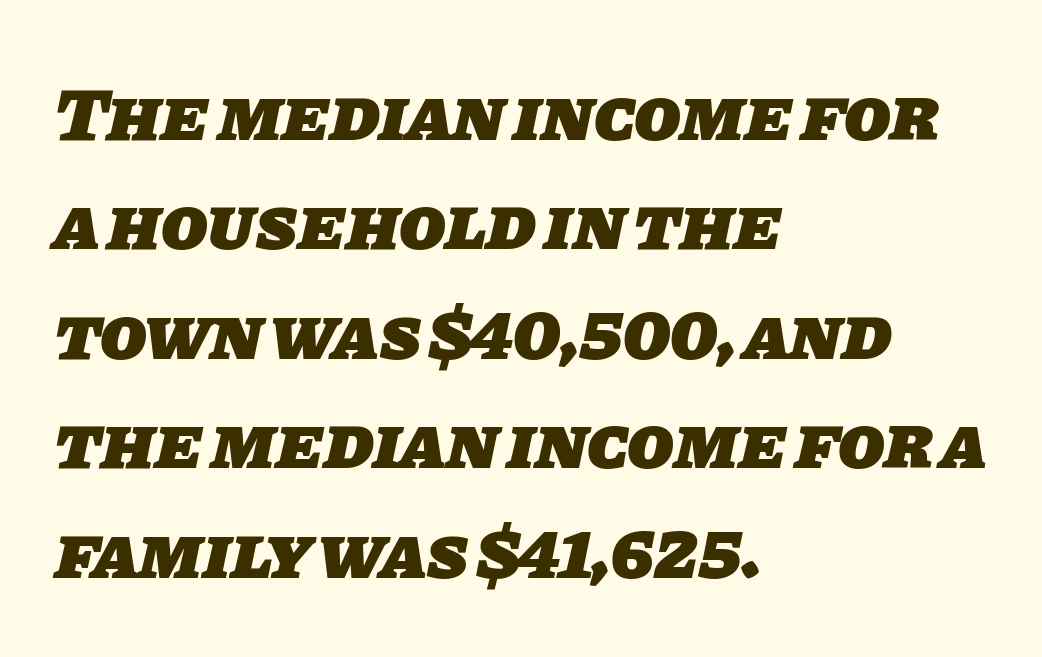
{"bold": "yes", "weight": "heavy", "width": "normal", "stroke_contrast": "low", "x_height": "large", "monospaced": "no", "underline": "no", "align": "left", "line_spacing": "normal", "line_spacing_ratio": 1.44, "letter_spacing": "normal", "letter_spacing_em": 0.0, "glyph_px": 76}
